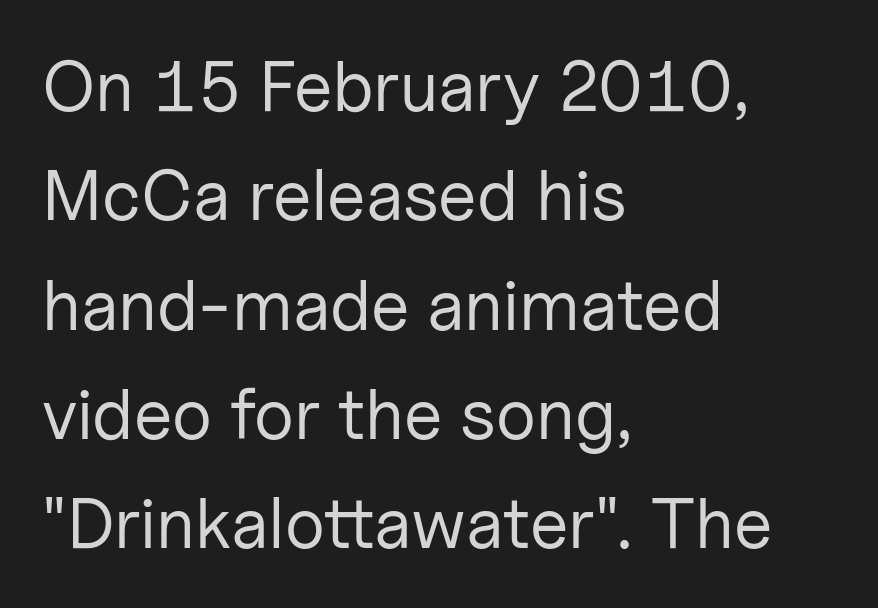
{"serif": "no", "italic": "no", "bold": "no", "weight": "regular", "width": "normal", "stroke_contrast": "low", "x_height": "medium", "monospaced": "no", "underline": "no", "align": "left", "line_spacing": "normal", "line_spacing_ratio": 1.54, "letter_spacing": "normal", "letter_spacing_em": 0.0, "glyph_px": 71}
